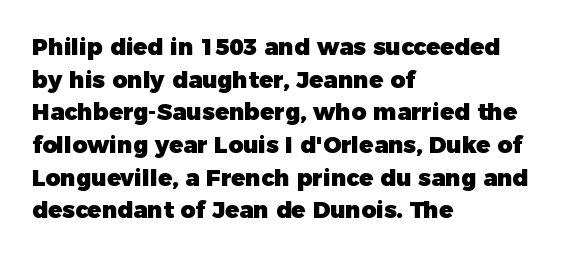
{"italic": "no", "bold": "yes", "underline": "no", "align": "left", "line_spacing": "normal", "line_spacing_ratio": 1.42, "letter_spacing": "normal", "letter_spacing_em": 0.0, "glyph_px": 23}
